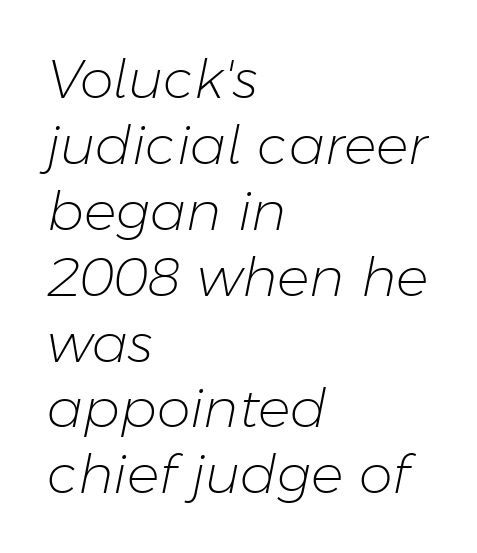
The image shows 54 px light type, italic (leaning right); set left-aligned, line spacing 1.22x, normal letter spacing, not underlined; low stroke contrast and a medium x-height.
